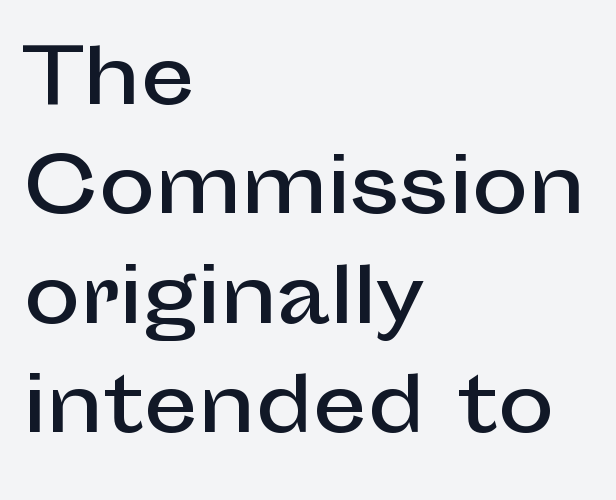
{"serif": "no", "italic": "no", "width": "normal", "stroke_contrast": "low", "x_height": "medium", "monospaced": "no", "underline": "no", "align": "left", "line_spacing": "normal", "line_spacing_ratio": 1.44, "letter_spacing": "normal", "letter_spacing_em": 0.0, "glyph_px": 76}
